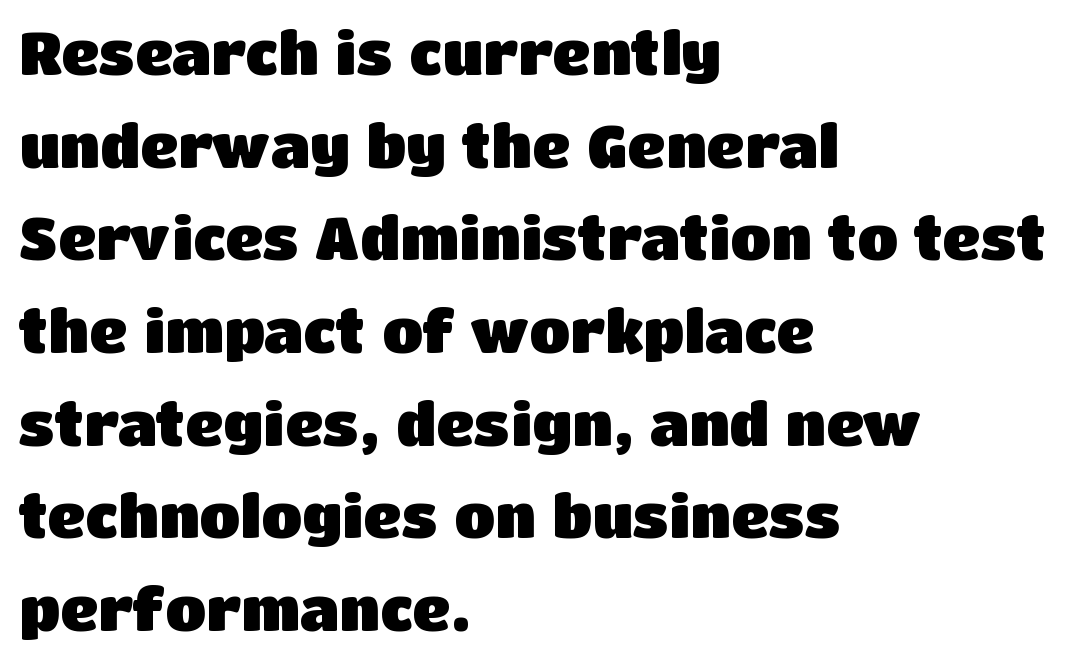
{"serif": "no", "italic": "no", "bold": "yes", "weight": "heavy", "width": "normal", "stroke_contrast": "low", "x_height": "large", "monospaced": "no", "underline": "no", "align": "left", "line_spacing": "normal", "line_spacing_ratio": 1.57, "letter_spacing": "normal", "letter_spacing_em": 0.0, "glyph_px": 59}
